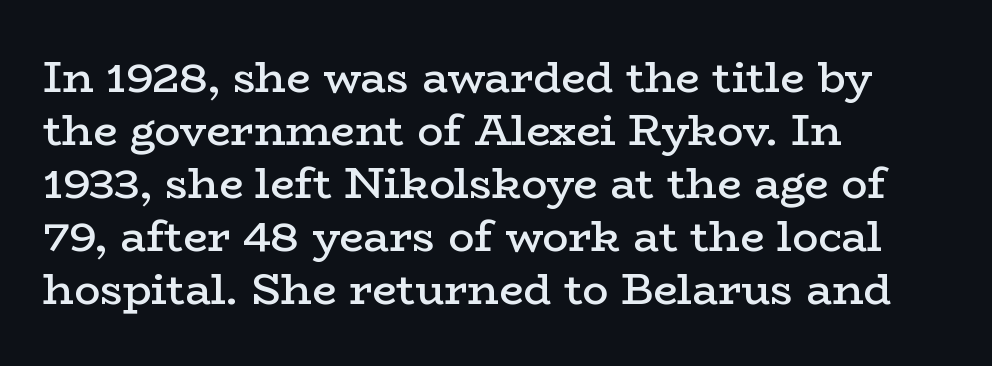
The rendering uses natural spacing where letterforms have individual widths. Each row of text sits above clean, open space. A typesetter would mark this as roman, not italic. The sample has been set in demibold, a notch under bold. Characters follow at the spacing the type designer built in. Teacher's note: observe the even left margin — that is flush-left alignment.
